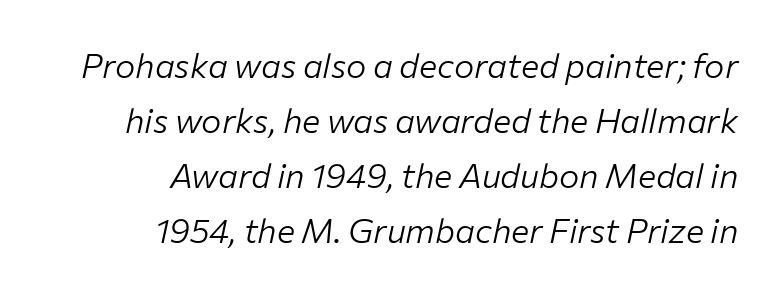
Q: Is the text bold? A: No.
Q: Is the text italic (slanted)? A: Yes, it leans right by about 12 degrees.
Q: Is the text underlined? A: No.
Q: How is the paragraph aligned? A: Right-aligned.
Q: Is the spacing between letters normal or unusually wide? A: Normal.
Q: Is the spacing between lines tight, normal or loose? A: Normal.
Q: Width (condensed, normal, or wide)? A: Normal.
Q: Stroke contrast? A: Low.
Q: x-height? A: Medium.
Q: Monospaced? A: No.
